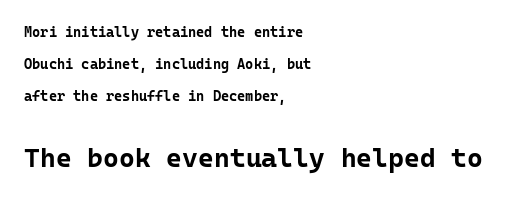
Visually the block forms a straight wall on the left and a jagged coastline on the right. In terms of leading, this rendering errs on the spacious side. Pretty heavy lettering here — definitely bold. Which chunk is bigger? The second one — the bottom block dwarfs the top.
